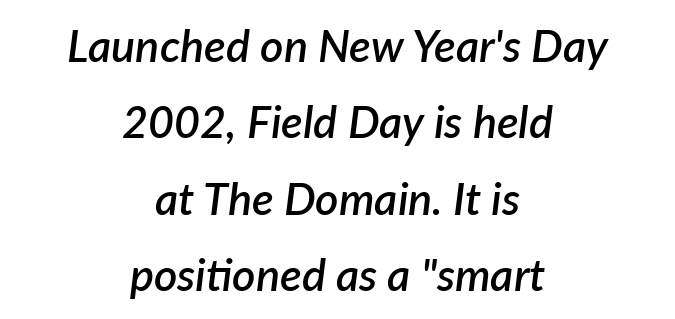
{"italic": "yes", "lean": "right", "slant_degrees": 7, "bold": "semi", "weight": "semibold", "width": "normal", "stroke_contrast": "low", "x_height": "medium", "monospaced": "no", "underline": "no", "align": "center", "line_spacing": "normal", "line_spacing_ratio": 1.7, "letter_spacing": "normal", "letter_spacing_em": 0.0, "glyph_px": 45}
